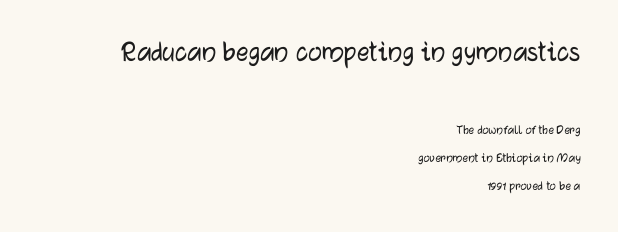
{"serif": "no", "italic": "no", "width": "normal", "stroke_contrast": "low", "x_height": "medium", "monospaced": "no", "underline": "no", "align": "right", "line_spacing": "loose", "line_spacing_ratio": 1.98, "letter_spacing": "normal", "letter_spacing_em": 0.0, "larger_block": "first", "size_ratio": 2.21, "glyph_px": 31}
